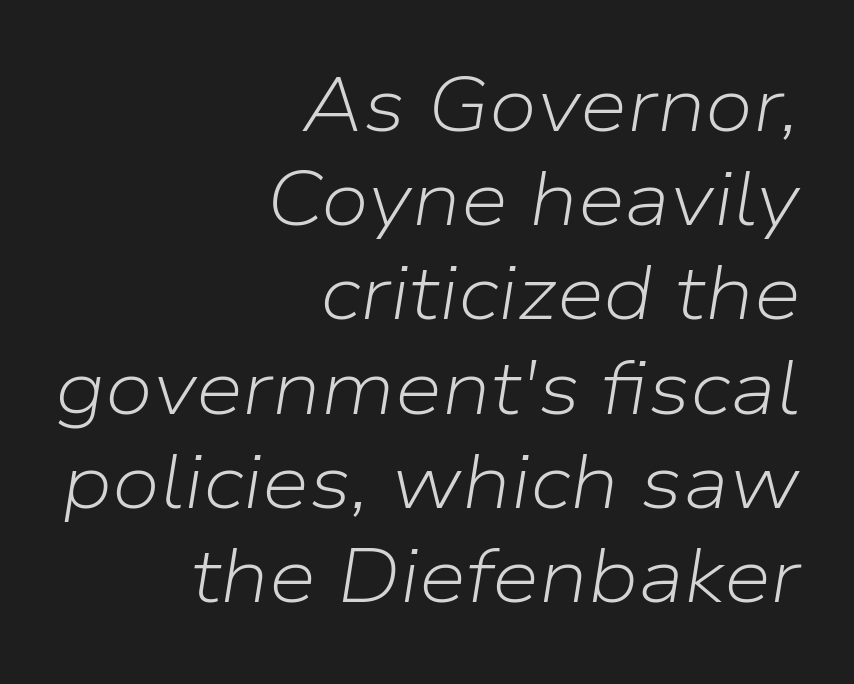
The image shows 76 px light type, italic (leaning right); set right-aligned, line spacing 1.24x, normal letter spacing, not underlined; low stroke contrast and a medium x-height.
